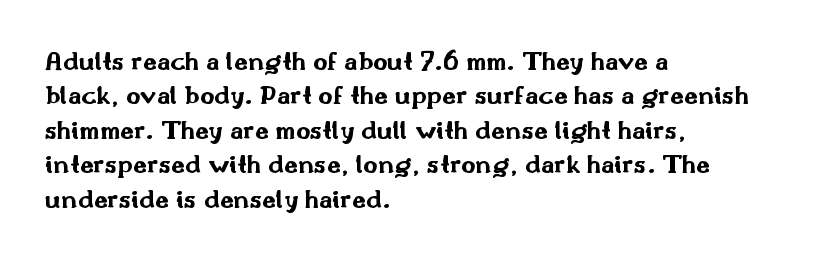
Character widths vary here, with narrow letters taking less room than wide ones. All the whitespace from short lines collects on the right. The baseline area is clear. The face used here has the dense, thick strokes of a bold. Characters follow at the spacing the type designer built in.
